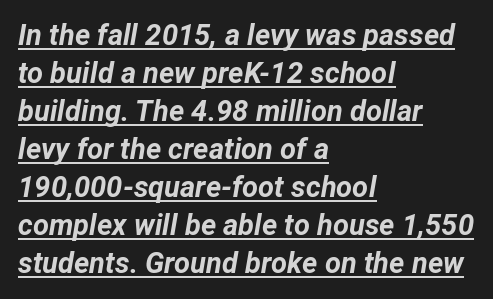
Q: Is the text bold? A: Yes.
Q: Is the text italic (slanted)? A: Yes, it leans right by about 12 degrees.
Q: Is the text underlined? A: Yes.
Q: How is the paragraph aligned? A: Left-aligned.
Q: Is the spacing between letters normal or unusually wide? A: Normal.
Q: Is the spacing between lines tight, normal or loose? A: Normal.
Q: Width (condensed, normal, or wide)? A: Normal.
Q: Stroke contrast? A: Low.
Q: x-height? A: Medium.
Q: Monospaced? A: No.
